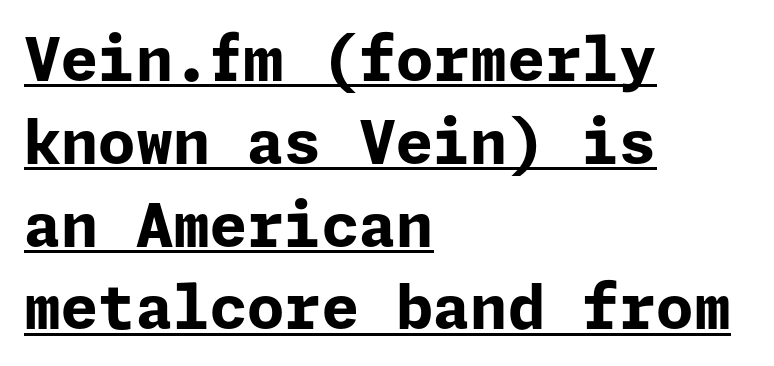
The image shows 60 px bold sans-serif type, upright; set left-aligned, normal line spacing (1.38x), normal letter spacing, underlined; low stroke contrast and a medium x-height.
